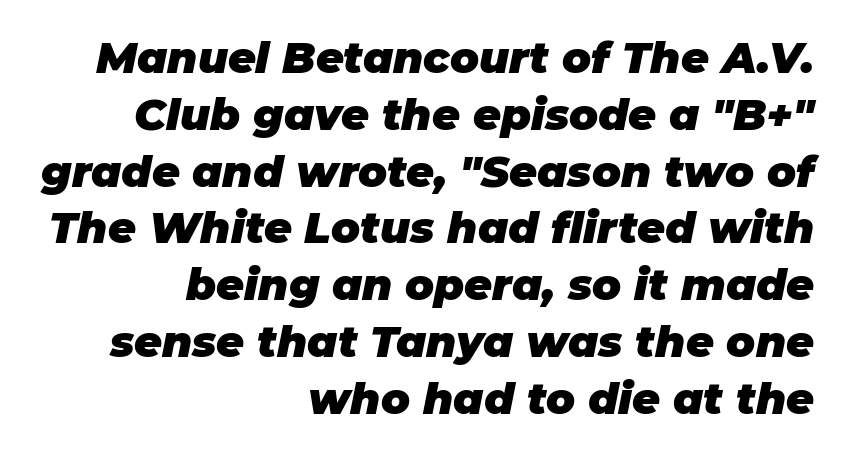
The image shows 43 px heavy type, italic (leaning right); set right-aligned, normal line spacing (1.32x), normal letter spacing, not underlined; low stroke contrast and a large x-height.
